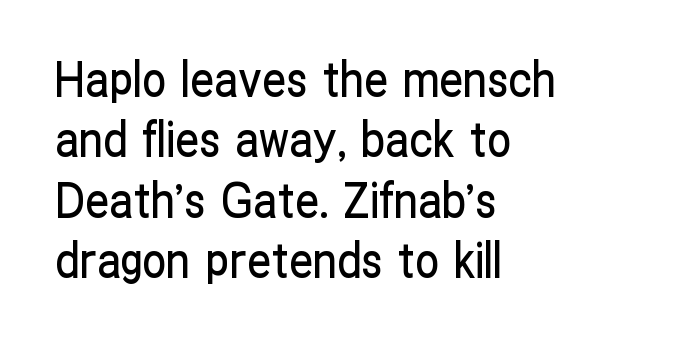
{"serif": "no", "italic": "no", "width": "condensed", "stroke_contrast": "low", "x_height": "medium", "monospaced": "no", "underline": "no", "align": "left", "line_spacing": "normal", "line_spacing_ratio": 1.26, "letter_spacing": "normal", "letter_spacing_em": 0.0, "glyph_px": 48}
